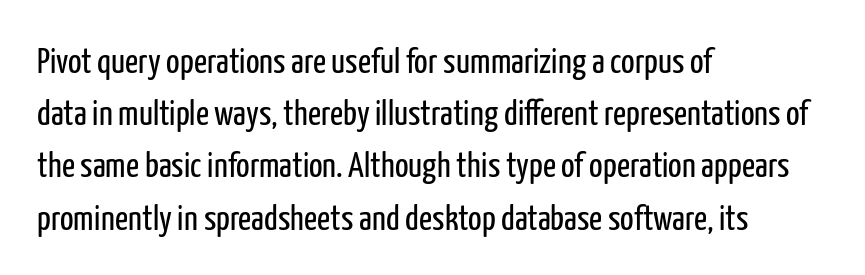
The image shows 36 px regular-weight, condensed sans-serif type, upright; set left-aligned, normal line spacing (1.45x), normal letter spacing, not underlined; low stroke contrast and a medium x-height.
